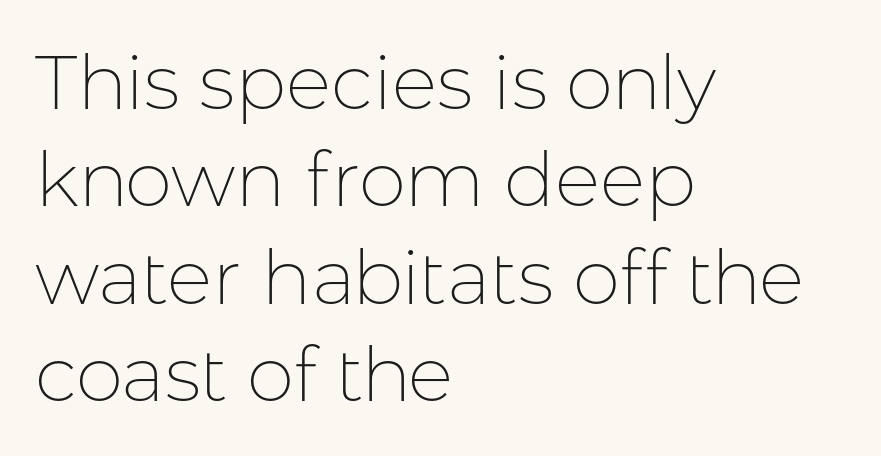
{"serif": "no", "italic": "no", "bold": "no", "weight": "thin", "width": "normal", "stroke_contrast": "low", "x_height": "medium", "monospaced": "no", "underline": "no", "align": "left", "line_spacing": "normal", "line_spacing_ratio": 1.28, "letter_spacing": "normal", "letter_spacing_em": 0.0, "glyph_px": 76}
